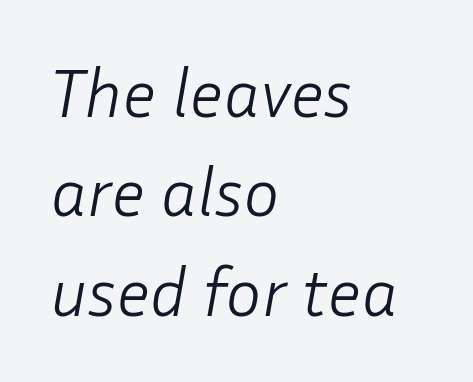
The lettering tilts uniformly, giving the passage an italic look. In terms of letterspacing, this is plain default setting. Character widths vary here, with narrow letters taking less room than wide ones. A typesetter would call this leading conventional body-copy spacing. Quick note: underline off.
